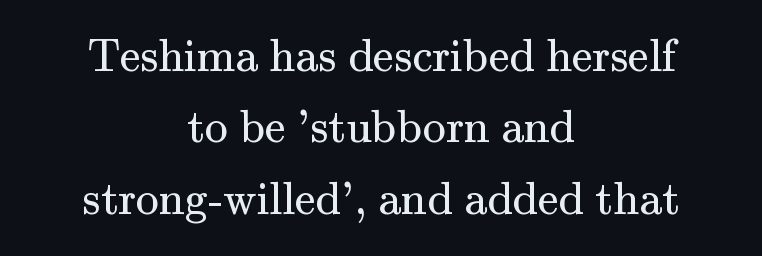
Evenly set lines give the paragraph a standard silhouette. The tracking reads as untouched default to a designer's eye. Nothing heavy about these letters — not bold at all. Has an underline been added? It has not. The lines in this sample share a center point and differ in where they start and stop.
